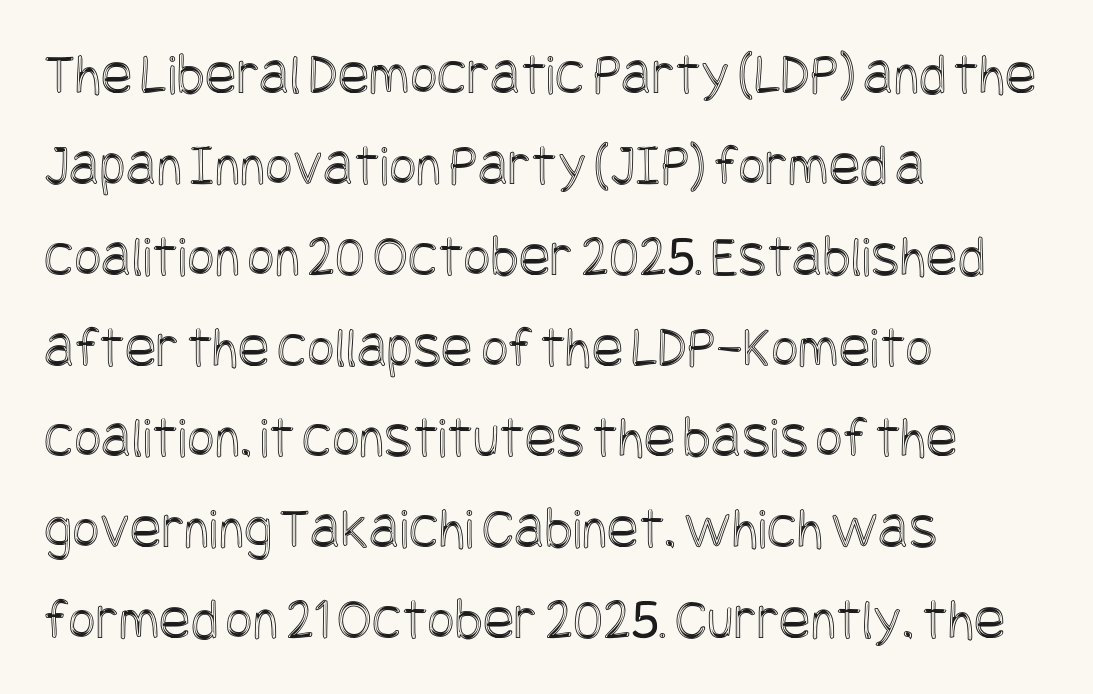
The image shows 59 px condensed type, upright; set left-aligned, normal line spacing (1.54x), normal letter spacing, not underlined; a large x-height.
